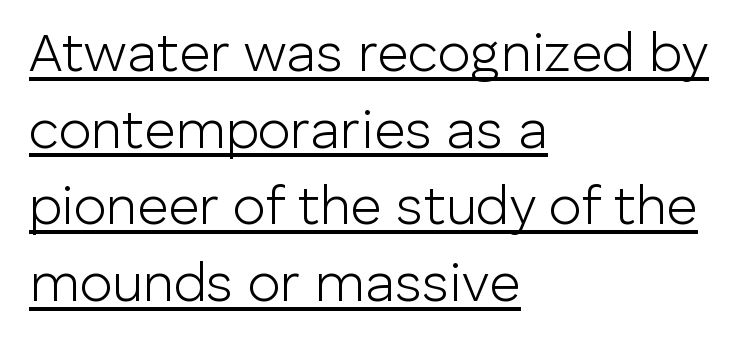
{"serif": "no", "italic": "no", "bold": "no", "weight": "light", "width": "normal", "stroke_contrast": "low", "x_height": "medium", "monospaced": "no", "underline": "yes", "align": "left", "line_spacing": "normal", "line_spacing_ratio": 1.42, "letter_spacing": "normal", "letter_spacing_em": 0.0, "glyph_px": 54}
